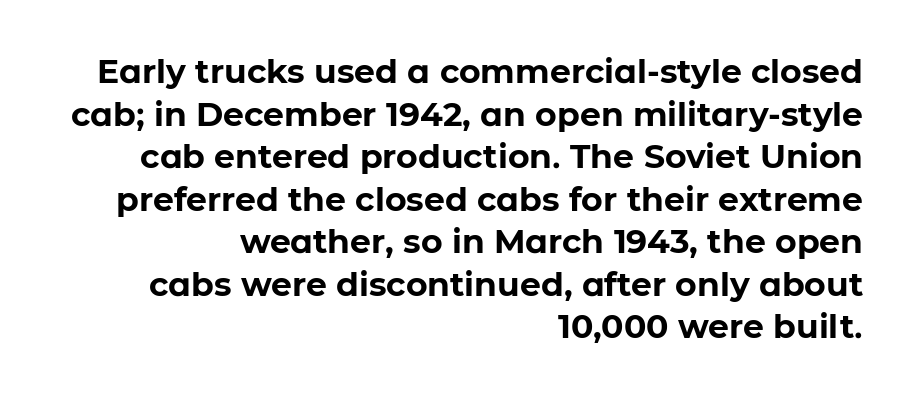
The image shows 33 px bold sans-serif type, upright; set right-aligned, normal line spacing (1.29x), normal letter spacing, not underlined; low stroke contrast and a medium x-height.
